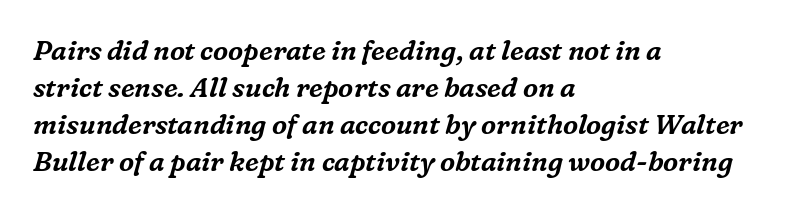
The image shows 27 px text type, italic (leaning right); set left-aligned, normal line spacing (1.37x), normal letter spacing, not underlined.
